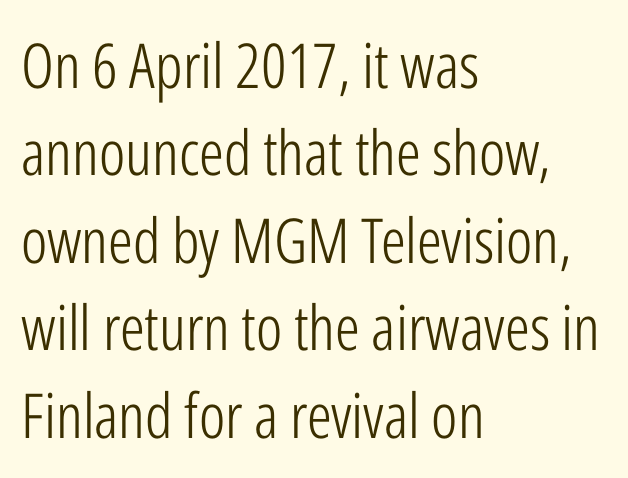
The image shows 62 px light, condensed sans-serif type, upright; set left-aligned, normal line spacing (1.41x), normal letter spacing, not underlined; low stroke contrast and a medium x-height.
